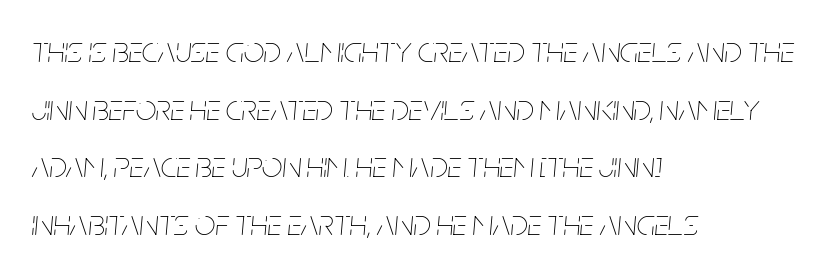
The image shows 36 px thin, condensed type, italic (leaning right); set left-aligned, normal line spacing (1.6x), normal letter spacing, not underlined; low stroke contrast and a large x-height.
